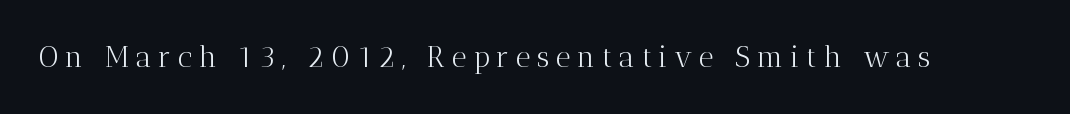
{"serif": "yes", "italic": "no", "bold": "no", "weight": "light", "width": "normal", "stroke_contrast": "medium", "x_height": "medium", "monospaced": "no", "underline": "no", "letter_spacing": "wide", "letter_spacing_em": 0.23, "glyph_px": 29}
